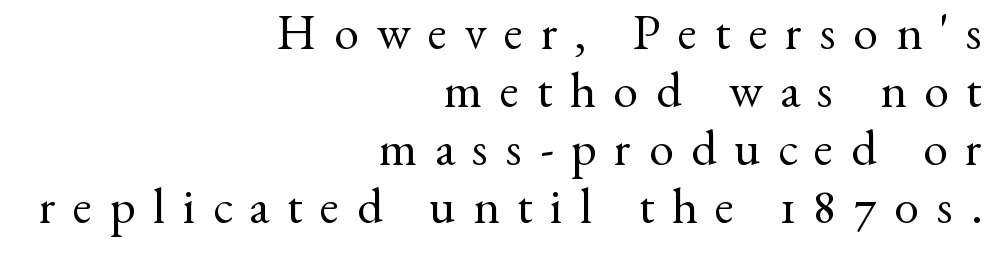
The image shows 50 px regular-weight serif type, upright; set right-aligned, line spacing 1.16x, unusually wide letter spacing (+0.35 em), not underlined; medium stroke contrast and a small x-height.
